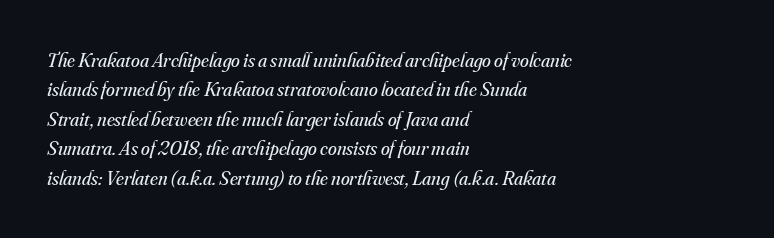
The image shows 20 px text type, italic (leaning right); set left-aligned, normal line spacing (1.47x), normal letter spacing, not underlined.
